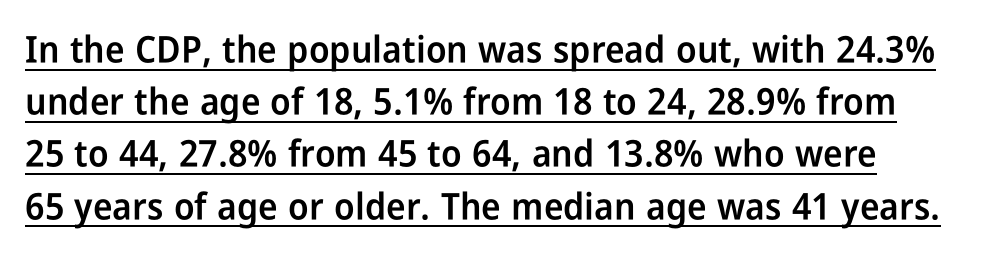
{"serif": "no", "italic": "no", "bold": "semi", "weight": "semibold", "width": "condensed", "stroke_contrast": "low", "x_height": "medium", "monospaced": "no", "underline": "yes", "line_spacing": "normal", "line_spacing_ratio": 1.41, "letter_spacing": "normal", "letter_spacing_em": 0.0, "glyph_px": 37}
